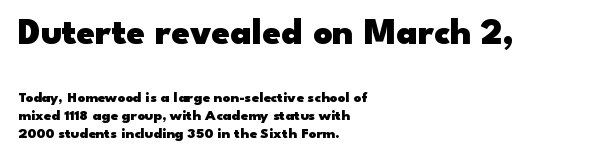
The image shows 37 px heavy, wide sans-serif type, upright; set left-aligned, line spacing 1.18x, normal letter spacing, not underlined; the first (top) block is 2.47x larger; low stroke contrast and a small x-height.
